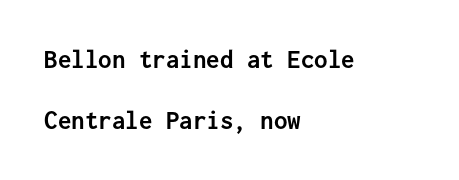
Every stem runs plumb, perpendicular to the baseline. Compared with typical body copy, the letter spacing here is the same. Beneath every word, the page is bare. Each line starts at the same left margin while the right side varies. Chunky letters — that's bold for sure.
